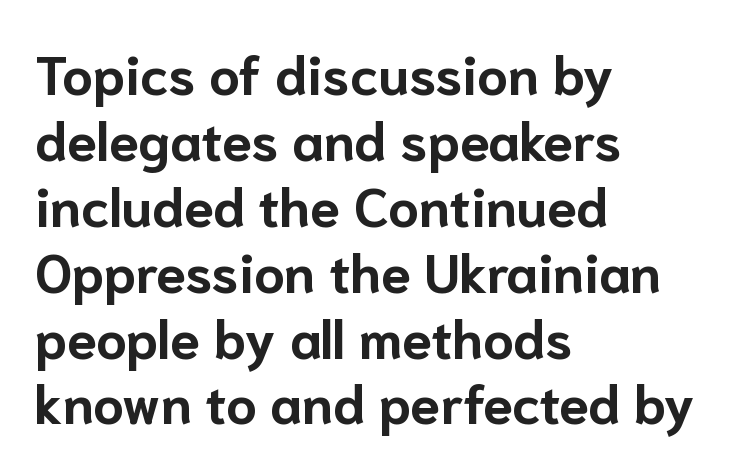
Q: Is the text bold? A: Yes.
Q: Is the text italic (slanted)? A: No, it is upright.
Q: Is the typeface a serif or a sans-serif typeface? A: Sans-serif.
Q: Is the text underlined? A: No.
Q: How is the paragraph aligned? A: Left-aligned.
Q: Is the spacing between letters normal or unusually wide? A: Normal.
Q: Width (condensed, normal, or wide)? A: Normal.
Q: Stroke contrast? A: Low.
Q: x-height? A: Medium.
Q: Monospaced? A: No.
